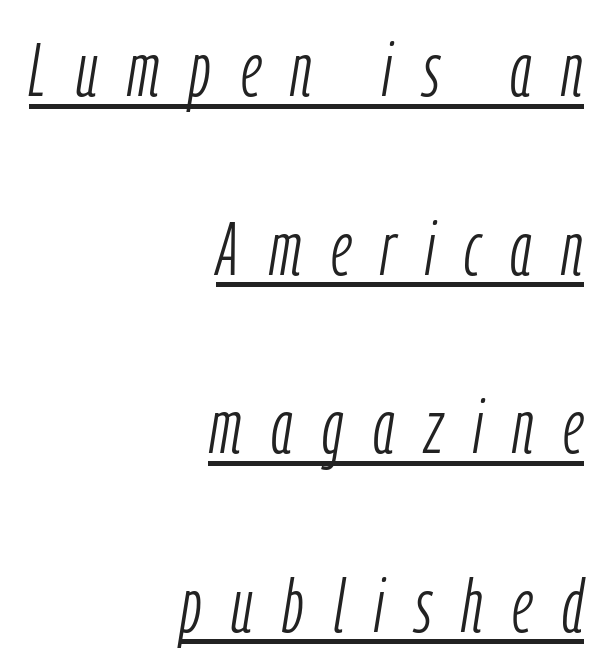
{"italic": "yes", "lean": "right", "slant_degrees": 9, "bold": "no", "weight": "light", "width": "condensed", "stroke_contrast": "low", "x_height": "medium", "monospaced": "no", "underline": "yes", "align": "right", "line_spacing": "loose", "line_spacing_ratio": 2.35, "letter_spacing": "wide", "letter_spacing_em": 0.39, "glyph_px": 76}
